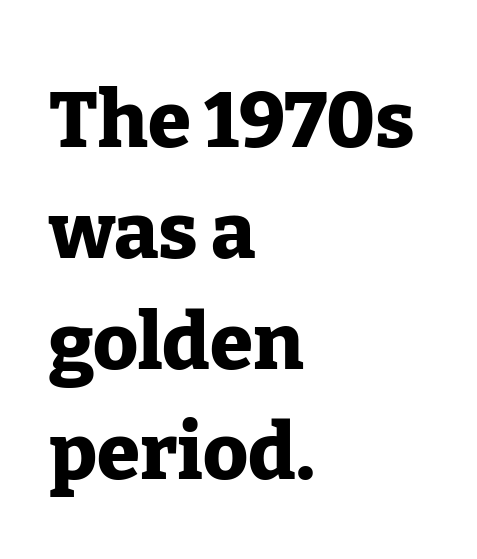
Q: Is the text bold? A: Yes.
Q: Is the text italic (slanted)? A: No, it is upright.
Q: Is the typeface a serif or a sans-serif typeface? A: Serif.
Q: Is the text underlined? A: No.
Q: How is the paragraph aligned? A: Left-aligned.
Q: Is the spacing between letters normal or unusually wide? A: Normal.
Q: Is the spacing between lines tight, normal or loose? A: Normal.
Q: Width (condensed, normal, or wide)? A: Normal.
Q: Stroke contrast? A: Low.
Q: x-height? A: Medium.
Q: Monospaced? A: No.
